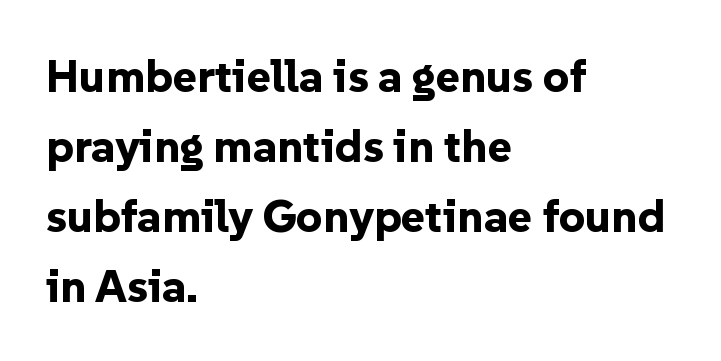
Q: Is the text bold? A: Yes.
Q: Is the text italic (slanted)? A: No, it is upright.
Q: Is the typeface a serif or a sans-serif typeface? A: Sans-serif.
Q: Is the text underlined? A: No.
Q: How is the paragraph aligned? A: Left-aligned.
Q: Is the spacing between letters normal or unusually wide? A: Normal.
Q: Is the spacing between lines tight, normal or loose? A: Normal.
Q: Width (condensed, normal, or wide)? A: Normal.
Q: Stroke contrast? A: Low.
Q: x-height? A: Medium.
Q: Monospaced? A: No.
